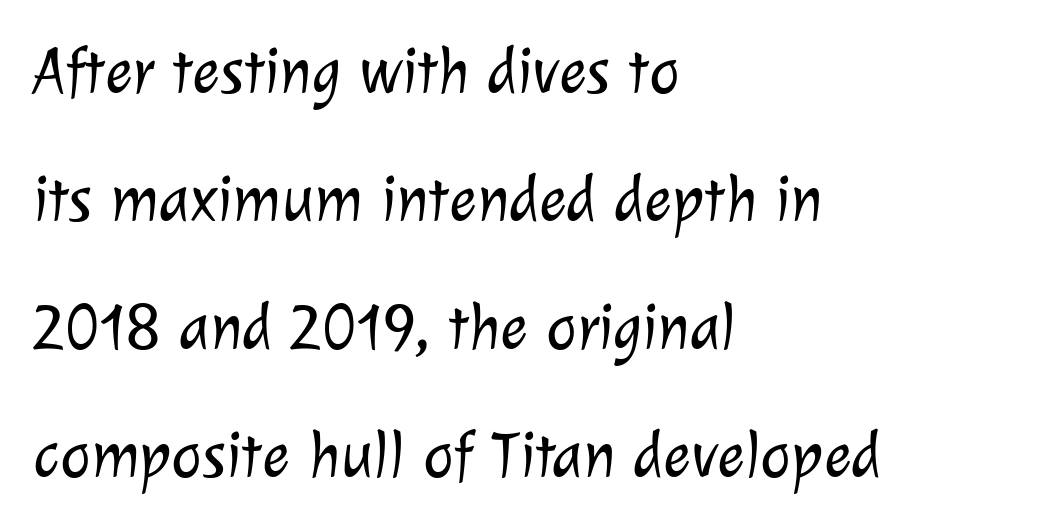
{"serif": "no", "bold": "no", "weight": "light", "width": "normal", "stroke_contrast": "low", "x_height": "medium", "monospaced": "no", "underline": "no", "align": "left", "line_spacing": "loose", "line_spacing_ratio": 1.97, "letter_spacing": "normal", "letter_spacing_em": 0.0, "glyph_px": 65}
